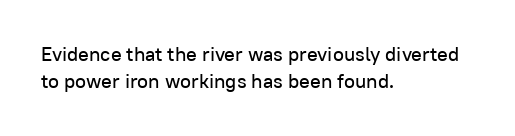
The image shows 20 px text type, upright; set left-aligned, normal line spacing (1.36x), normal letter spacing, not underlined.
